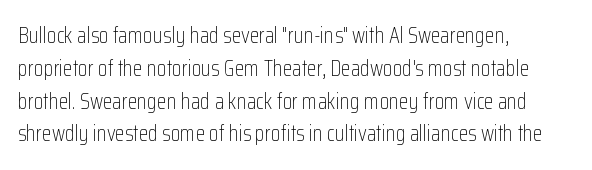
The image shows 22 px text type, upright; set left-aligned, normal line spacing (1.49x), normal letter spacing, not underlined.
